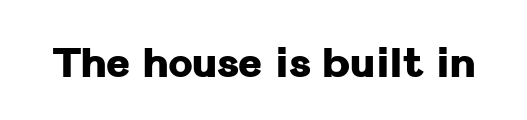
Is this a fixed-width face? No — the glyphs have proportional, varying widths. The type sits square on the baseline with zero lean. Nope, no serifs anywhere on these letters. Observe the ordinary spacing: letters are neighbours, not strangers. The area under the type is left untouched.
